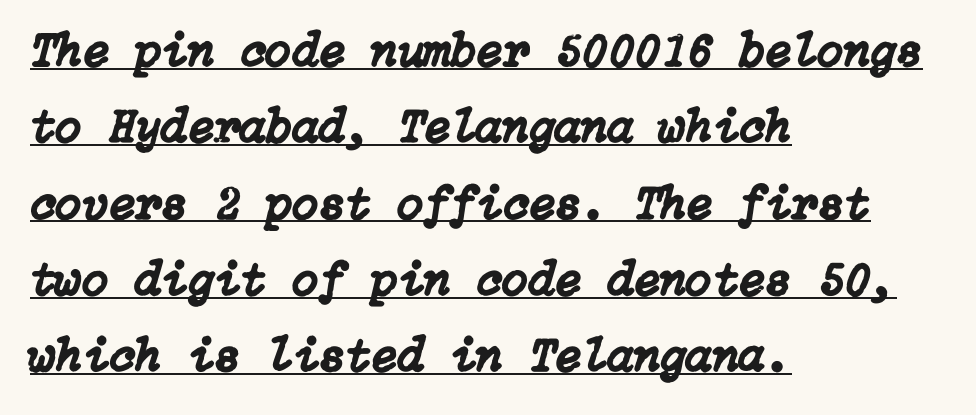
The image shows 48 px text type, italic (leaning right); set left-aligned, normal line spacing (1.59x), normal letter spacing, underlined; low stroke contrast and a medium x-height.
